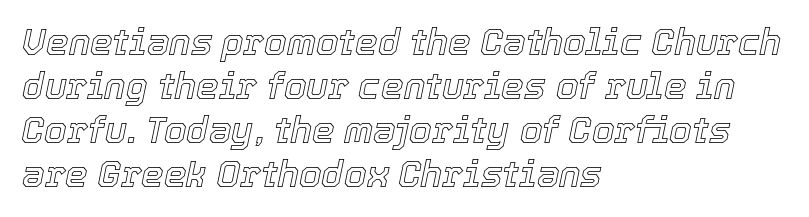
Q: Is the text italic (slanted)? A: Yes, it leans right by about 12 degrees.
Q: Is the text underlined? A: No.
Q: How is the paragraph aligned? A: Left-aligned.
Q: Is the spacing between letters normal or unusually wide? A: Normal.
Q: Width (condensed, normal, or wide)? A: Normal.
Q: x-height? A: Medium.
Q: Monospaced? A: No.
